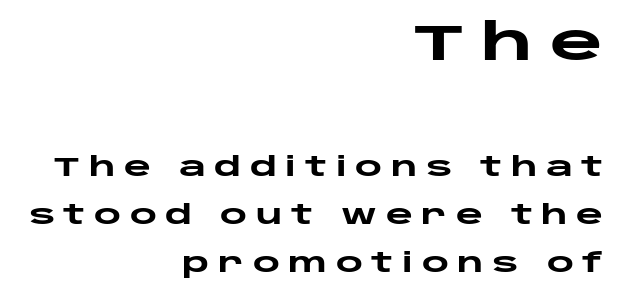
Q: Is the text bold? A: Yes.
Q: Is the text italic (slanted)? A: No, it is upright.
Q: Is the typeface a serif or a sans-serif typeface? A: Sans-serif.
Q: Is the text underlined? A: No.
Q: How is the paragraph aligned? A: Right-aligned.
Q: Is the spacing between letters normal or unusually wide? A: Unusually wide.
Q: Which block of text is set in a larger size, the first (top) or the second (bottom)? A: The first (top) one.
Q: Width (condensed, normal, or wide)? A: Wide.
Q: Stroke contrast? A: Low.
Q: x-height? A: Large.
Q: Monospaced? A: No.
